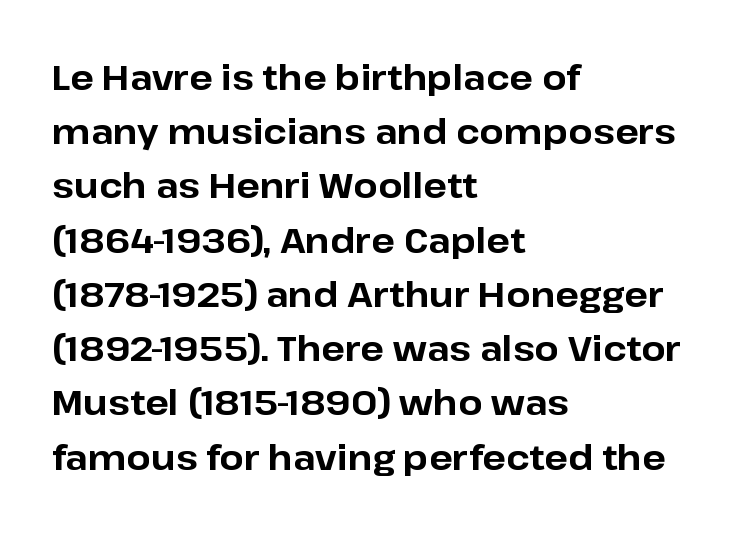
The image shows 35 px bold sans-serif type, upright; set left-aligned, normal line spacing (1.55x), normal letter spacing, not underlined; low stroke contrast and a medium x-height.
